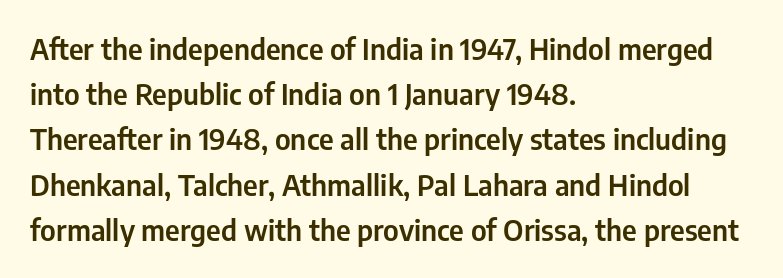
Q: Is the text italic (slanted)? A: No, it is upright.
Q: Is the typeface a serif or a sans-serif typeface? A: Sans-serif.
Q: Is the text underlined? A: No.
Q: How is the paragraph aligned? A: Left-aligned.
Q: Is the spacing between letters normal or unusually wide? A: Normal.
Q: Is the spacing between lines tight, normal or loose? A: Normal.
Q: Width (condensed, normal, or wide)? A: Condensed.
Q: Stroke contrast? A: Low.
Q: x-height? A: Medium.
Q: Monospaced? A: No.
